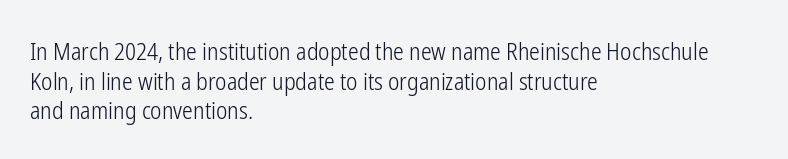
Q: Is the text bold? A: No.
Q: Is the text italic (slanted)? A: No, it is upright.
Q: Is the text underlined? A: No.
Q: How is the paragraph aligned? A: Left-aligned.
Q: Is the spacing between letters normal or unusually wide? A: Normal.
